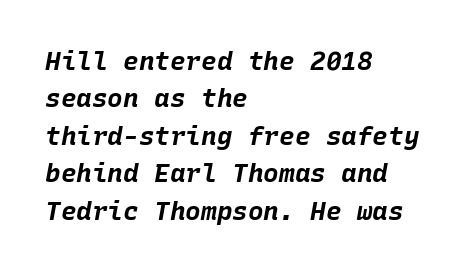
The image shows 26 px bold type, italic (leaning right); set left-aligned, normal line spacing (1.44x), normal letter spacing, not underlined.
